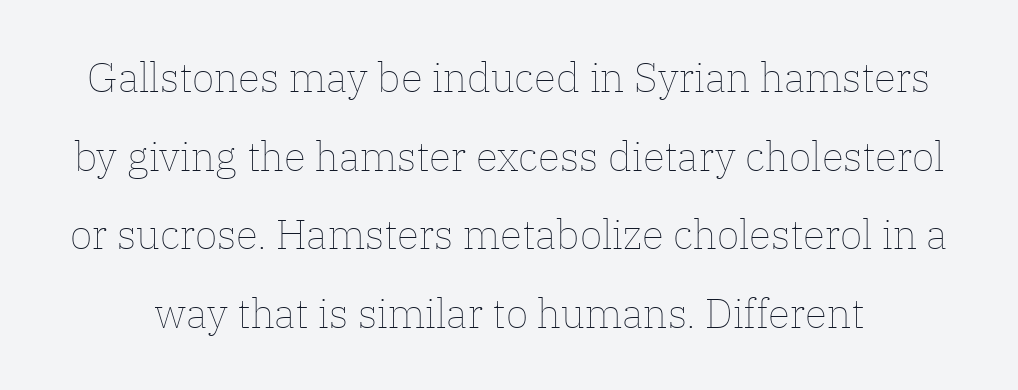
Q: Is the text bold? A: No.
Q: Is the text italic (slanted)? A: No, it is upright.
Q: Is the text underlined? A: No.
Q: Is the spacing between letters normal or unusually wide? A: Normal.
Q: Is the spacing between lines tight, normal or loose? A: Loose.
Q: Width (condensed, normal, or wide)? A: Normal.
Q: Stroke contrast? A: Low.
Q: x-height? A: Medium.
Q: Monospaced? A: No.
